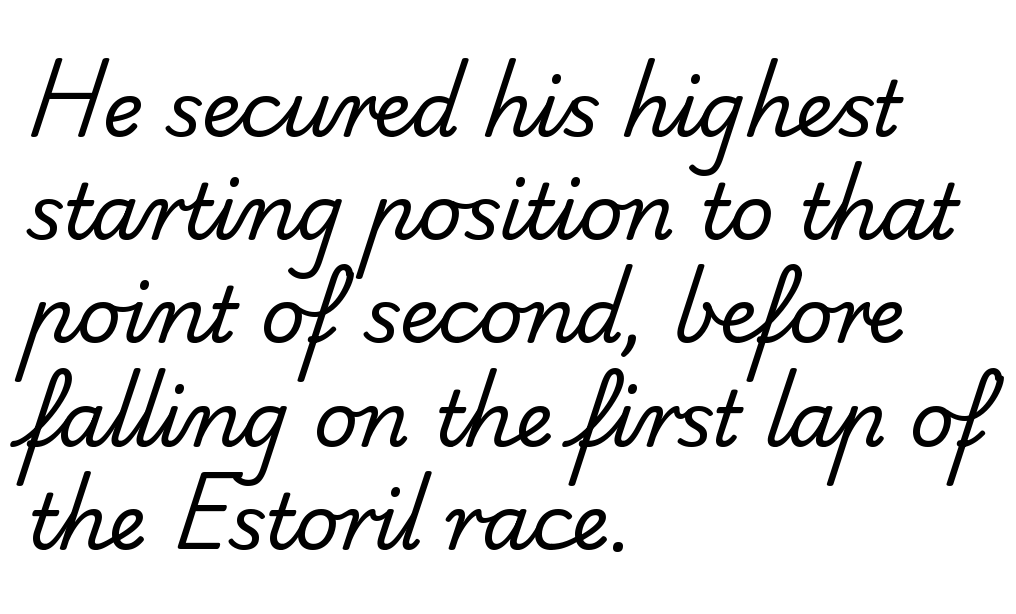
Q: Is the text bold? A: No.
Q: Is the typeface a serif or a sans-serif typeface? A: Sans-serif.
Q: Is the text underlined? A: No.
Q: How is the paragraph aligned? A: Left-aligned.
Q: Is the spacing between letters normal or unusually wide? A: Normal.
Q: Is the spacing between lines tight, normal or loose? A: Normal.
Q: Width (condensed, normal, or wide)? A: Normal.
Q: Stroke contrast? A: Low.
Q: x-height? A: Small.
Q: Monospaced? A: No.
